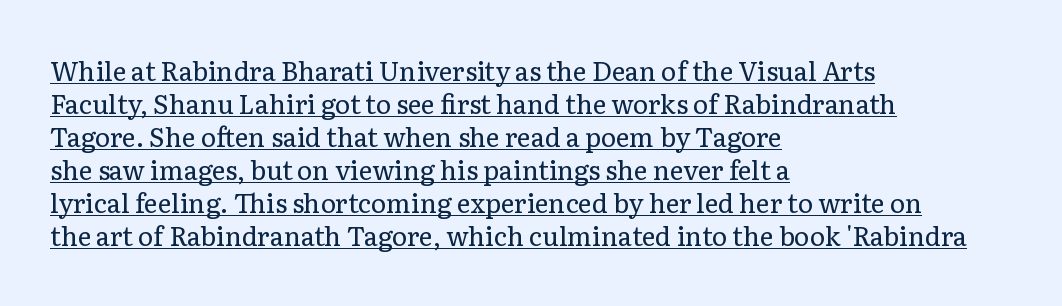
A light-to-regular cut is what we see here. Line spacing here is normal. Every row of glyphs begins at an identical x-position on the left. Unlike italic type, these characters show no tilt at all. Does extra space separate the letters? No, they use regular spacing. The glyphs are accompanied by a horizontal stroke just below them.
